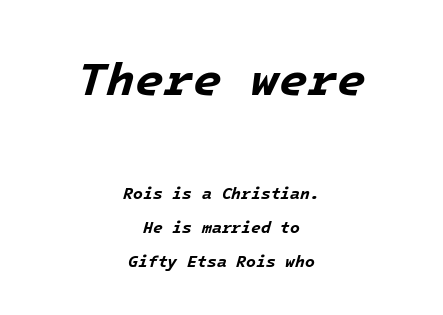
Here the glyphs are tracked normally, forming tight word shapes. The font's italic variant was chosen for this text. Reading down the column, the eye jumps a long way to each next line. Check the space under the baseline: it is left empty. Visually the block forms a symmetrical silhouette, jagged on both flanks.
